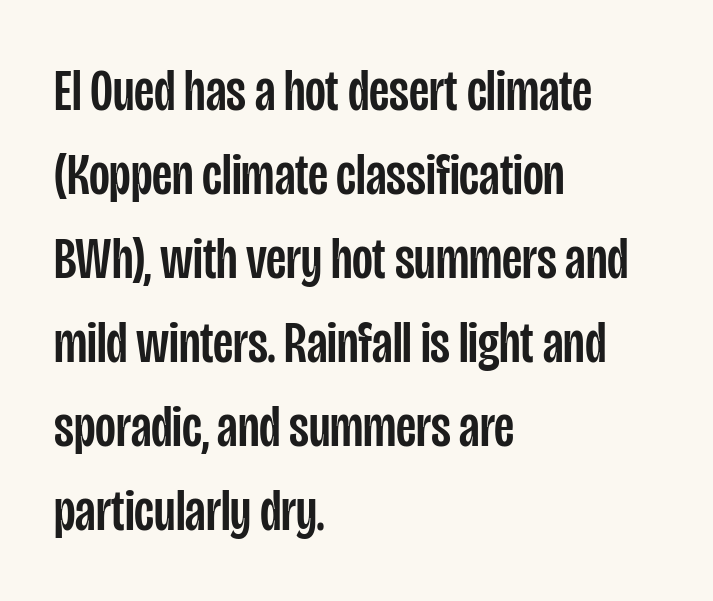
If you measured baseline to baseline, you'd find a middling distance. Students, note that the glyphs here touch the page at normal intervals. Every row of glyphs begins at an identical x-position on the left. I'd call this a sans setting — the letters go barefoot. Note the varied advance widths — an 'i' is clearly narrower than an 'm'. Clear beneath every line of the passage.
